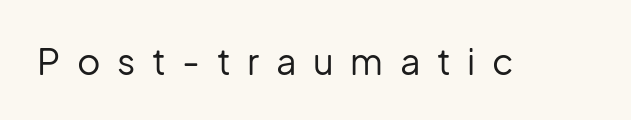
{"serif": "no", "italic": "no", "bold": "no", "weight": "regular", "width": "normal", "stroke_contrast": "low", "x_height": "medium", "monospaced": "no", "underline": "no", "letter_spacing": "wide", "letter_spacing_em": 0.46, "glyph_px": 36}
